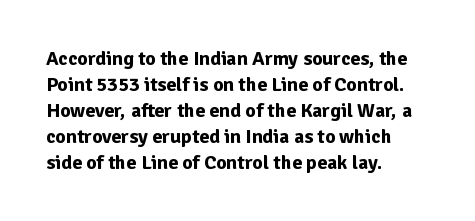
The image shows 20 px bold type, upright; set left-aligned, normal line spacing (1.3x), normal letter spacing, not underlined.
